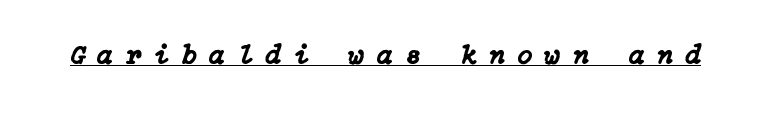
Q: Is the text italic (slanted)? A: Yes, it leans right by about 15 degrees.
Q: Is the text underlined? A: Yes.
Q: Is the spacing between letters normal or unusually wide? A: Unusually wide.
